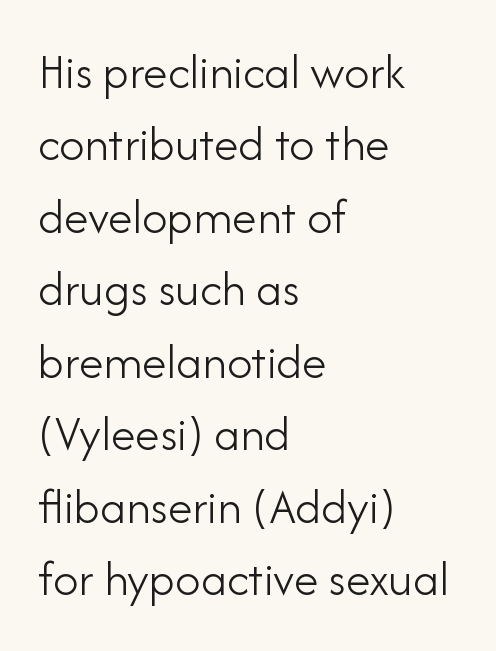
The image shows 50 px light sans-serif type, upright; set left-aligned, normal line spacing (1.45x), normal letter spacing, not underlined; low stroke contrast and a small x-height.
